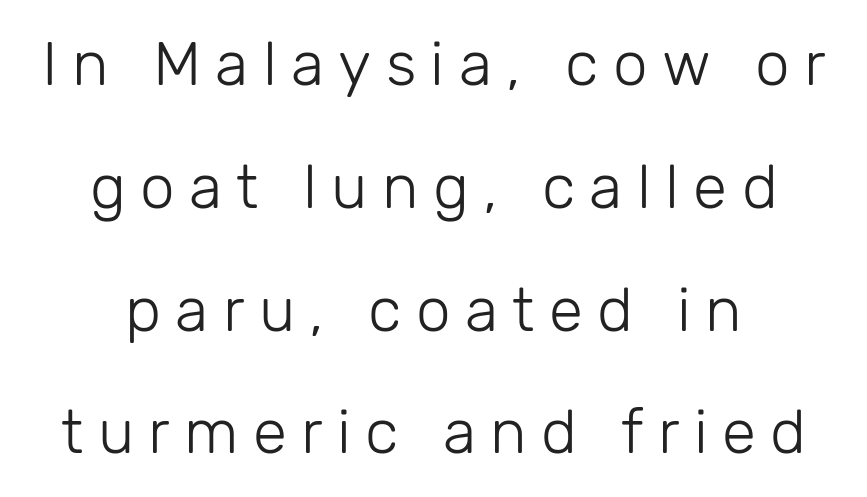
Q: Is the text bold? A: No.
Q: Is the text italic (slanted)? A: No, it is upright.
Q: Is the typeface a serif or a sans-serif typeface? A: Sans-serif.
Q: Is the text underlined? A: No.
Q: How is the paragraph aligned? A: Centered.
Q: Is the spacing between letters normal or unusually wide? A: Unusually wide.
Q: Is the spacing between lines tight, normal or loose? A: Loose.
Q: Width (condensed, normal, or wide)? A: Normal.
Q: Stroke contrast? A: Low.
Q: x-height? A: Medium.
Q: Monospaced? A: No.
